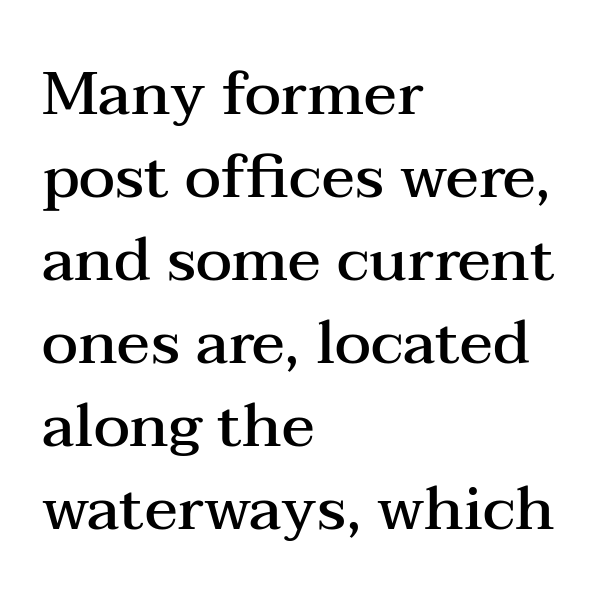
Q: Is the text bold? A: Semi-bold.
Q: Is the text italic (slanted)? A: No, it is upright.
Q: Is the typeface a serif or a sans-serif typeface? A: Serif.
Q: Is the text underlined? A: No.
Q: How is the paragraph aligned? A: Left-aligned.
Q: Is the spacing between letters normal or unusually wide? A: Normal.
Q: Is the spacing between lines tight, normal or loose? A: Normal.
Q: Width (condensed, normal, or wide)? A: Wide.
Q: Stroke contrast? A: Medium.
Q: x-height? A: Medium.
Q: Monospaced? A: No.
